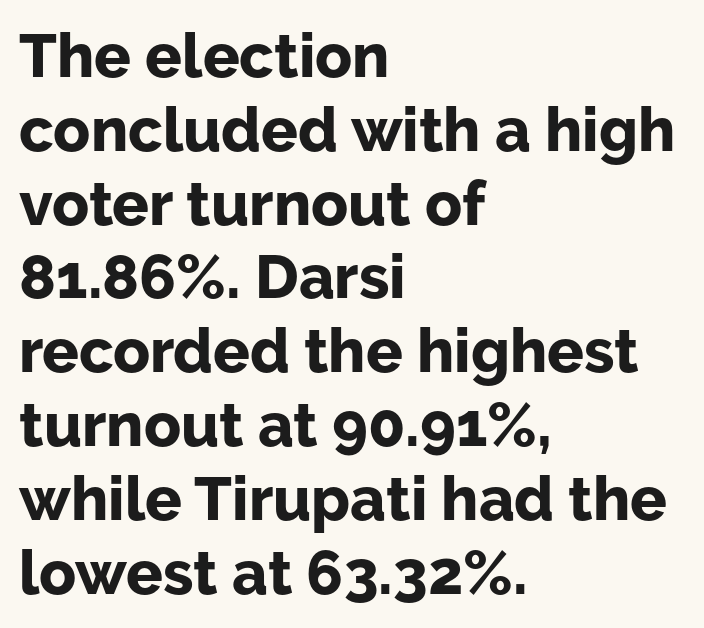
This rendering features lettering with no underline. You could call the tracking neutral — neither tight nor loose. It's the straight-up-and-down kind of type. Do the characters align in a grid? No, the font is proportional.
